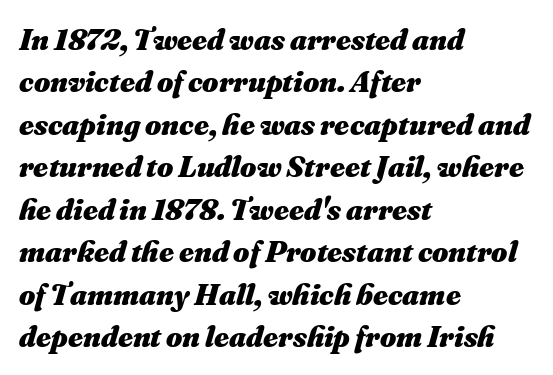
The type is set solid horizontally, with unmodified tracking. You could not count columns in this text — the font is proportionally spaced. Leading: standard. Typesetter's note: full bold, strokes at maximum text heaviness. When letters slant like this, we call the style italic. The text block is weighted toward the left margin, trailing off unevenly rightward.
